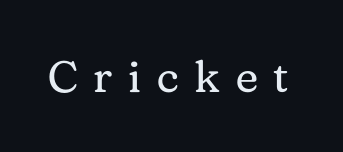
The image shows 44 px regular-weight serif type, upright; set unusually wide letter spacing (+0.36 em), not underlined; medium stroke contrast and a medium x-height.
